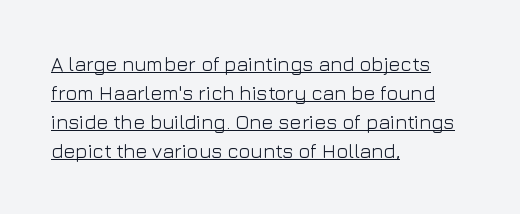
The tracking reads as untouched default to a designer's eye. The line-height multiplier appears to be the usual default. This is not heavy type; no bold has been used. What decoration does the sample have? An underline. The lines are quadded left.
